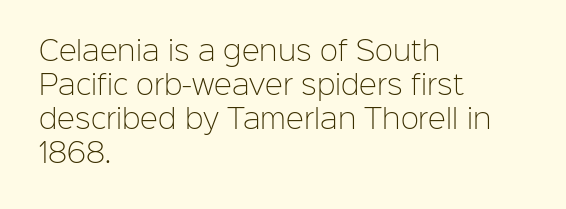
{"italic": "no", "bold": "no", "underline": "no", "align": "left", "line_spacing": "normal", "line_spacing_ratio": 1.26, "letter_spacing": "normal", "letter_spacing_em": 0.0, "glyph_px": 27}
